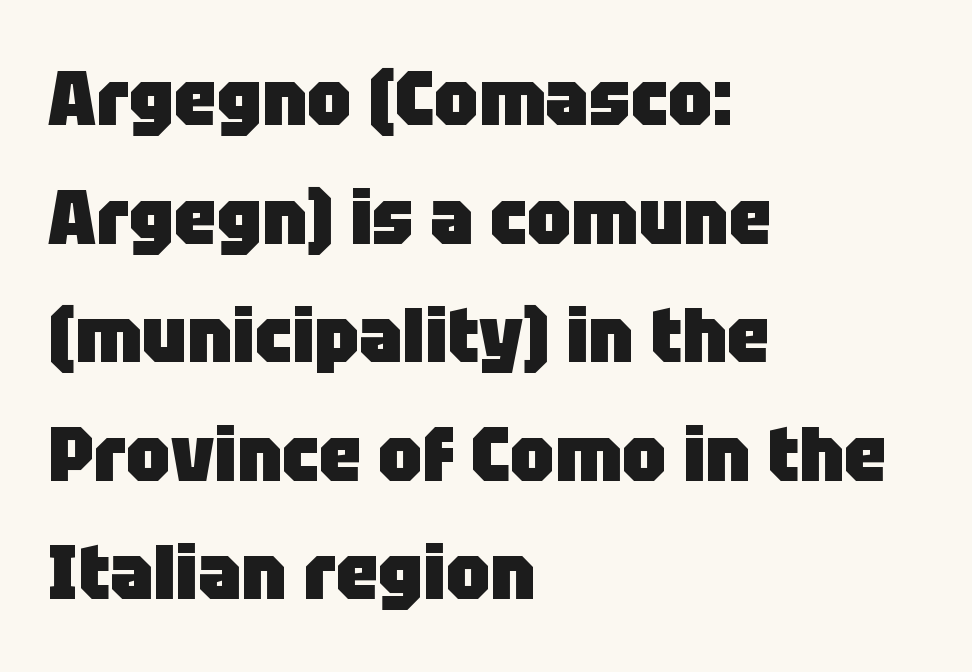
The letters advance in unequal steps, a hallmark of proportional type. Font category for this specimen: sans-serif. In terms of letterspacing, this is plain default setting. Reading down the column, the eye jumps a familiar distance to each next line. Has an underline been added? It has not. Compared with a centered layout, this one pins lines to the left instead.
